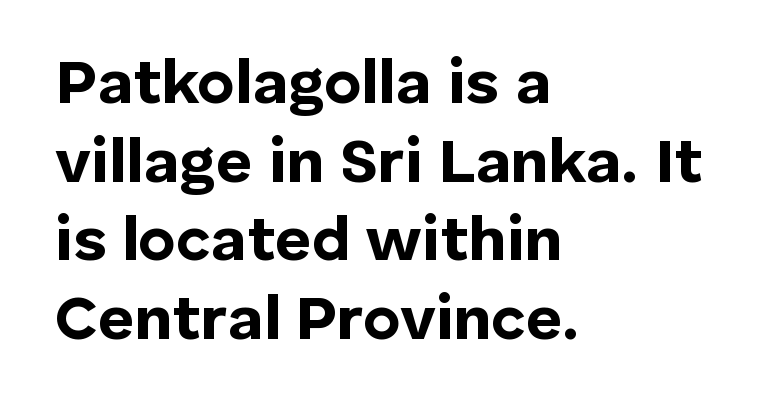
The glyphs in this specimen are sans serif. Is the type bold? Yes — the strokes are clearly thick and heavy. Plain, unruled lines of type. Whoever set this chose a conventional vertical rhythm. Quick note: not italic, upright.
